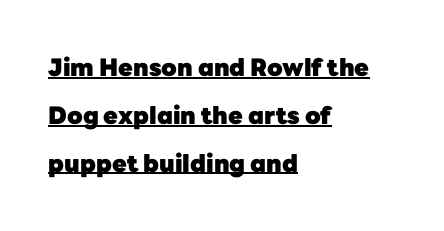
Q: Is the text bold? A: Yes.
Q: Is the text italic (slanted)? A: No, it is upright.
Q: Is the text underlined? A: Yes.
Q: How is the paragraph aligned? A: Left-aligned.
Q: Is the spacing between letters normal or unusually wide? A: Normal.
Q: Is the spacing between lines tight, normal or loose? A: Loose.
